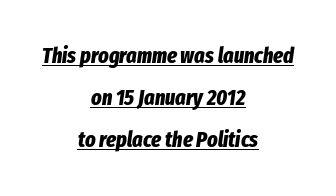
The image shows 22 px bold type, italic (leaning right); set centered, loose line spacing (1.91x), normal letter spacing, underlined.
